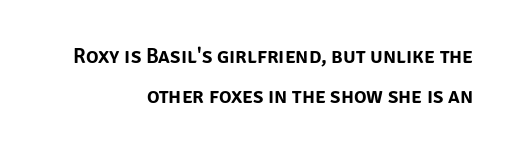
Leftover space on each line is placed entirely before the opening word. Do the letters lean? They stand straight. Nothing unusual about the tracking: characters are spaced as the font intends. Compared with typical paragraphs, the rows here are farther apart. Letters rest on an invisible, unmarked baseline.
